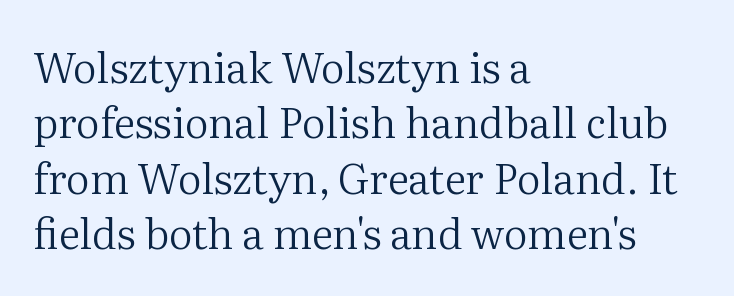
The face used here is rendered with its standard letterfit. The text was rendered using a seriffed face with decorative stroke endings. Successive baselines arrive at the customary interval. The passage shown is not underscored anywhere. One-word summary of the alignment: left.
